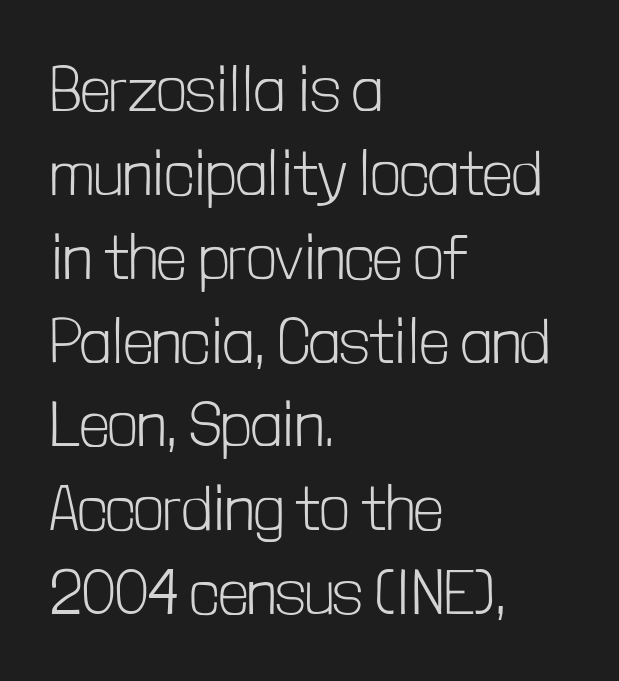
Q: Is the text bold? A: No.
Q: Is the text italic (slanted)? A: No, it is upright.
Q: Is the typeface a serif or a sans-serif typeface? A: Sans-serif.
Q: Is the text underlined? A: No.
Q: How is the paragraph aligned? A: Left-aligned.
Q: Is the spacing between letters normal or unusually wide? A: Normal.
Q: Is the spacing between lines tight, normal or loose? A: Normal.
Q: Width (condensed, normal, or wide)? A: Condensed.
Q: Stroke contrast? A: Low.
Q: x-height? A: Medium.
Q: Monospaced? A: No.
